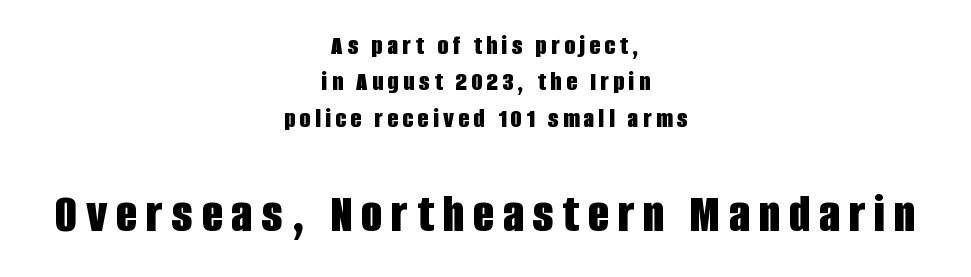
Q: Is the text bold? A: Yes.
Q: Is the text italic (slanted)? A: No, it is upright.
Q: Is the typeface a serif or a sans-serif typeface? A: Sans-serif.
Q: Is the text underlined? A: No.
Q: How is the paragraph aligned? A: Centered.
Q: Is the spacing between lines tight, normal or loose? A: Normal.
Q: Which block of text is set in a larger size, the first (top) or the second (bottom)? A: The second (bottom) one.
Q: Width (condensed, normal, or wide)? A: Condensed.
Q: Stroke contrast? A: Low.
Q: x-height? A: Large.
Q: Monospaced? A: No.
